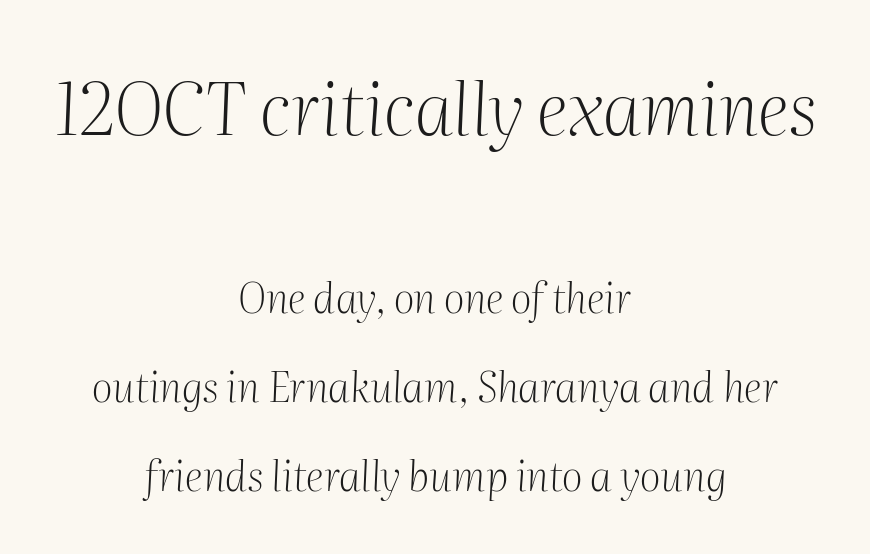
{"serif": "yes", "italic": "yes", "lean": "right", "slant_degrees": 2, "bold": "no", "weight": "light", "width": "normal", "stroke_contrast": "medium", "x_height": "medium", "monospaced": "no", "underline": "no", "align": "center", "line_spacing": "loose", "line_spacing_ratio": 2.17, "letter_spacing": "normal", "letter_spacing_em": 0.0, "larger_block": "first", "size_ratio": 1.76, "glyph_px": 72}
